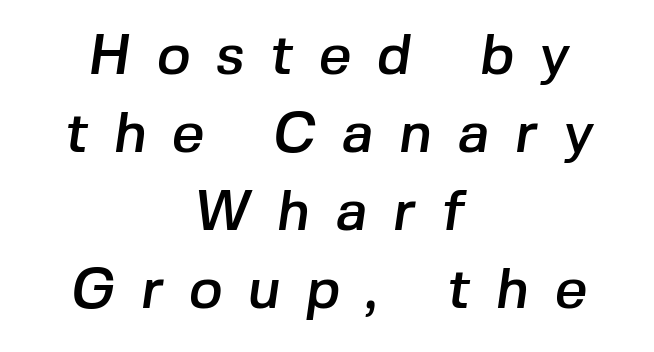
The image shows 57 px sans-serif type; set centered, normal line spacing (1.37x), unusually wide letter spacing (+0.45 em), not underlined; low stroke contrast and a medium x-height.
